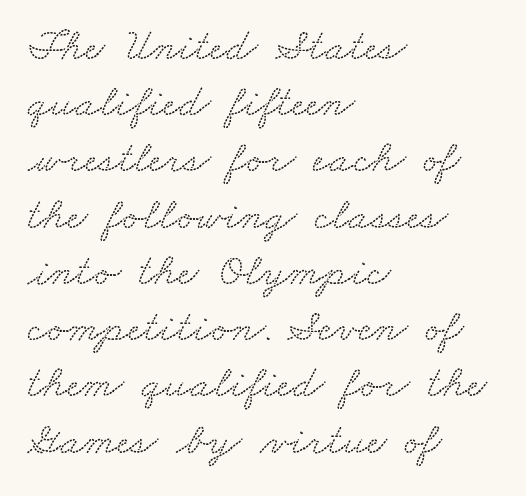
{"width": "wide", "stroke_contrast": "low", "x_height": "small", "monospaced": "no", "underline": "no", "align": "left", "line_spacing": "normal", "line_spacing_ratio": 1.25, "letter_spacing": "normal", "letter_spacing_em": 0.0, "glyph_px": 45}
